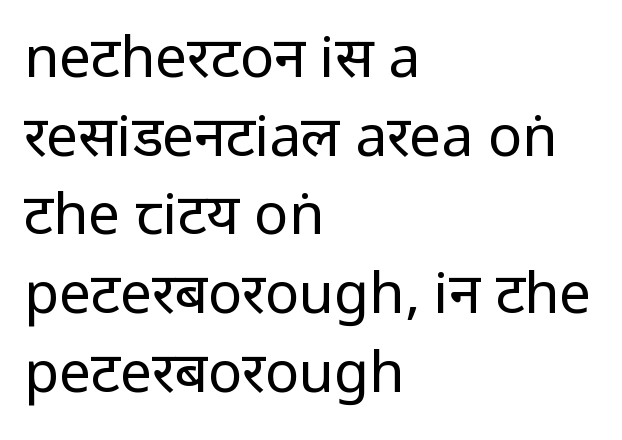
{"serif": "no", "italic": "no", "bold": "no", "weight": "regular", "width": "condensed", "stroke_contrast": "low", "underline": "no", "align": "left", "line_spacing": "normal", "line_spacing_ratio": 1.38, "letter_spacing": "normal", "letter_spacing_em": 0.0, "glyph_px": 57}
